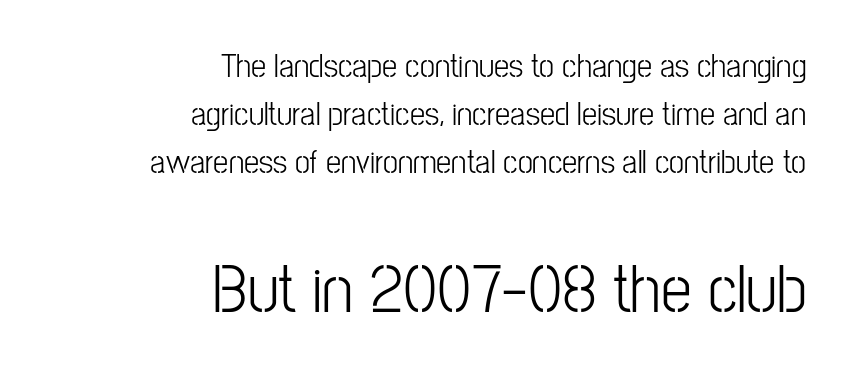
Varying glyph widths throughout — classic text-font behaviour. In CSS terms this would be text-align: right. The designer gave the closing block more size than the opening block. Is this a heavy cut? Hardly; it is regular or lighter.
